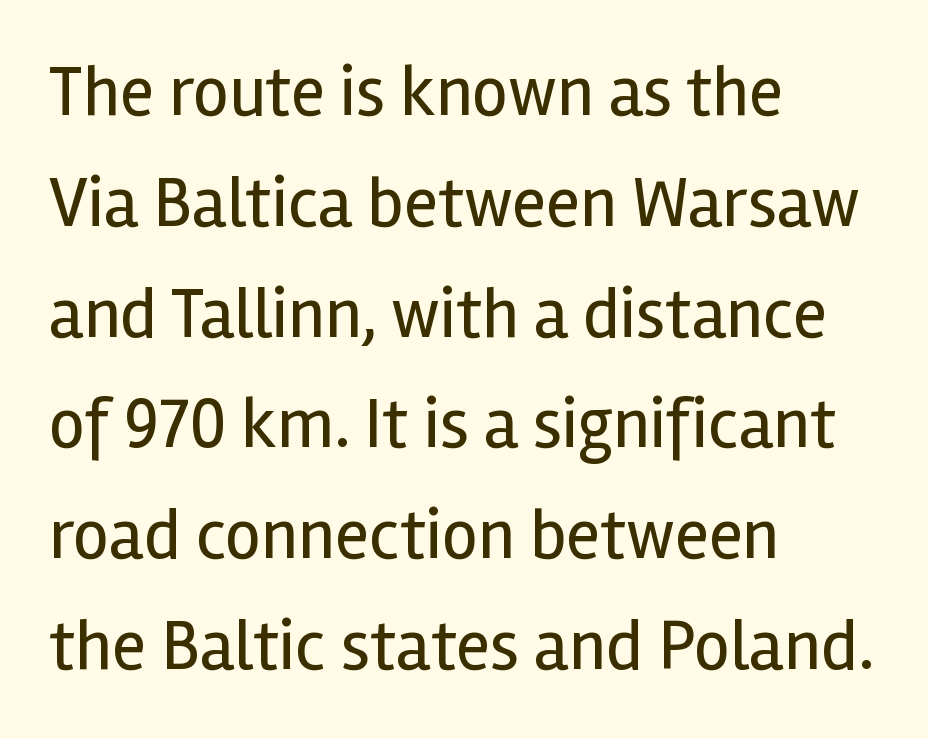
Q: Is the text bold? A: No.
Q: Is the text italic (slanted)? A: No, it is upright.
Q: Is the typeface a serif or a sans-serif typeface? A: Sans-serif.
Q: Is the text underlined? A: No.
Q: How is the paragraph aligned? A: Left-aligned.
Q: Is the spacing between letters normal or unusually wide? A: Normal.
Q: Is the spacing between lines tight, normal or loose? A: Normal.
Q: Width (condensed, normal, or wide)? A: Normal.
Q: x-height? A: Medium.
Q: Monospaced? A: No.
